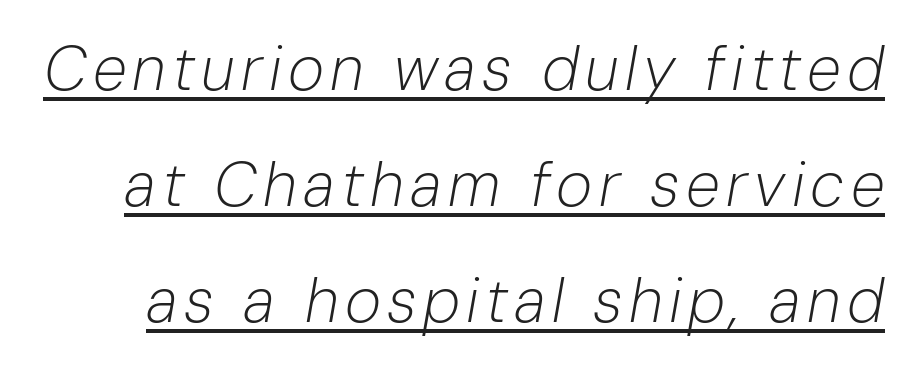
{"italic": "yes", "lean": "right", "slant_degrees": 10, "bold": "no", "weight": "light", "width": "normal", "stroke_contrast": "low", "x_height": "medium", "monospaced": "no", "underline": "yes", "line_spacing_ratio": 1.87, "glyph_px": 62}
